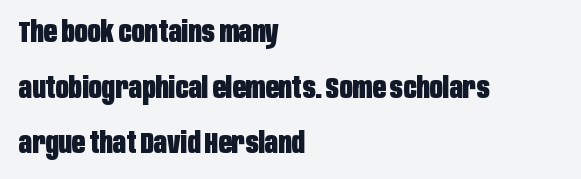
Looks like regular typesetting: each glyph gets only the width it needs. The lettering stays uniformly vertical, giving the passage a roman look. Visually the block forms a straight wall on the left and a jagged coastline on the right. A typesetter would call this zero additional tracking. A bare baseline throughout the passage. The leading is generous, giving the passage an open texture.
